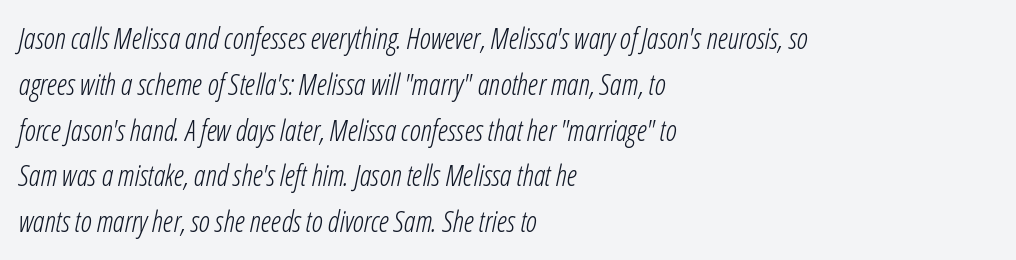
Q: Is the text bold? A: No.
Q: Is the text italic (slanted)? A: Yes, it leans right by about 12 degrees.
Q: Is the text underlined? A: No.
Q: How is the paragraph aligned? A: Left-aligned.
Q: Is the spacing between letters normal or unusually wide? A: Normal.
Q: Is the spacing between lines tight, normal or loose? A: Normal.
Q: Width (condensed, normal, or wide)? A: Condensed.
Q: Stroke contrast? A: Low.
Q: x-height? A: Medium.
Q: Monospaced? A: No.
